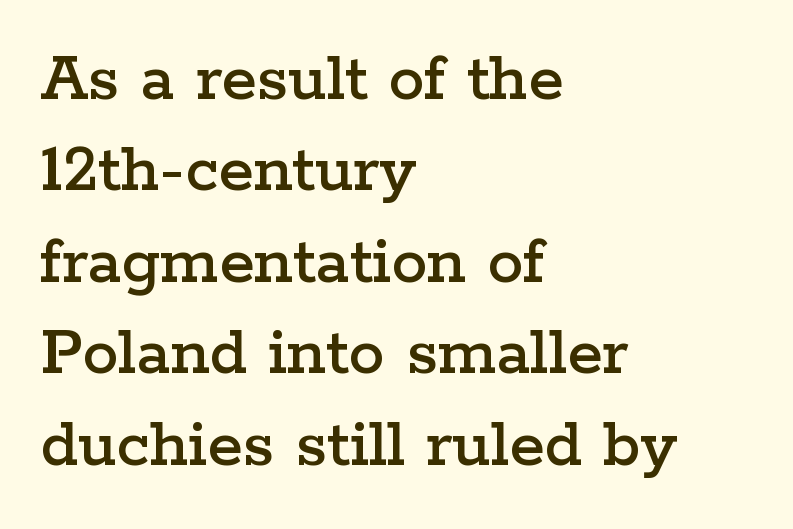
Q: Is the text italic (slanted)? A: No, it is upright.
Q: Is the typeface a serif or a sans-serif typeface? A: Serif.
Q: Is the text underlined? A: No.
Q: How is the paragraph aligned? A: Left-aligned.
Q: Is the spacing between letters normal or unusually wide? A: Normal.
Q: Is the spacing between lines tight, normal or loose? A: Normal.
Q: Width (condensed, normal, or wide)? A: Wide.
Q: Stroke contrast? A: Low.
Q: x-height? A: Medium.
Q: Monospaced? A: No.
